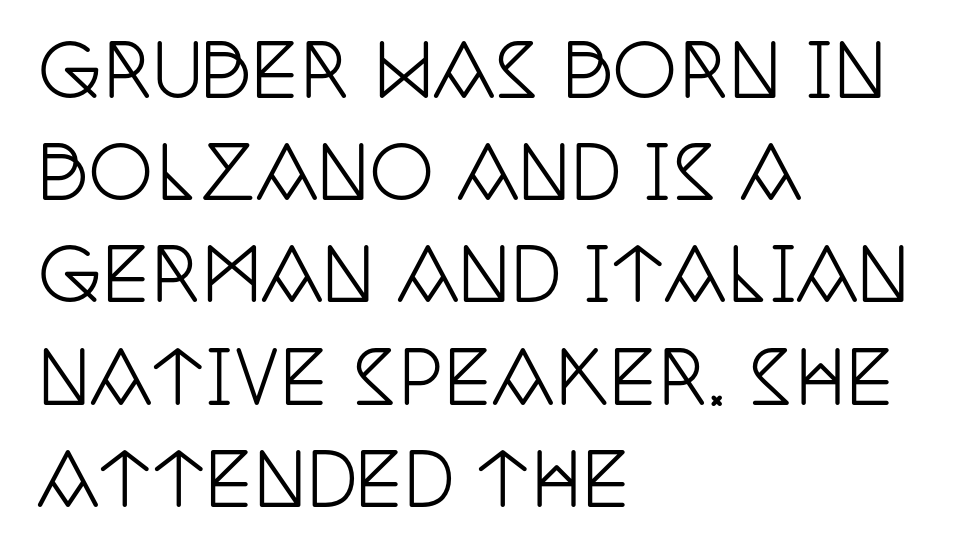
{"serif": "yes", "italic": "no", "width": "condensed", "stroke_contrast": "low", "x_height": "large", "monospaced": "no", "underline": "no", "align": "left", "line_spacing": "normal", "line_spacing_ratio": 1.42, "letter_spacing": "normal", "letter_spacing_em": 0.0, "glyph_px": 72}
